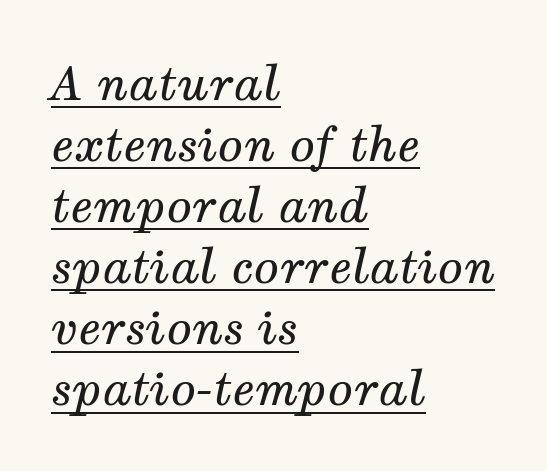
Q: Is the text bold? A: No.
Q: Is the text italic (slanted)? A: Yes, it leans right by about 12 degrees.
Q: Is the typeface a serif or a sans-serif typeface? A: Serif.
Q: Is the text underlined? A: Yes.
Q: How is the paragraph aligned? A: Left-aligned.
Q: Is the spacing between letters normal or unusually wide? A: Normal.
Q: Is the spacing between lines tight, normal or loose? A: Normal.
Q: Width (condensed, normal, or wide)? A: Normal.
Q: Stroke contrast? A: Medium.
Q: x-height? A: Medium.
Q: Monospaced? A: No.
